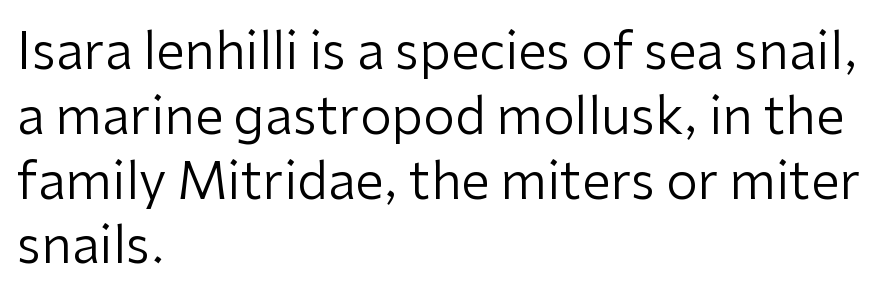
Q: Is the text bold? A: No.
Q: Is the text italic (slanted)? A: No, it is upright.
Q: Is the typeface a serif or a sans-serif typeface? A: Sans-serif.
Q: Is the text underlined? A: No.
Q: How is the paragraph aligned? A: Left-aligned.
Q: Is the spacing between letters normal or unusually wide? A: Normal.
Q: Is the spacing between lines tight, normal or loose? A: Normal.
Q: Width (condensed, normal, or wide)? A: Normal.
Q: Stroke contrast? A: Low.
Q: x-height? A: Medium.
Q: Monospaced? A: No.
